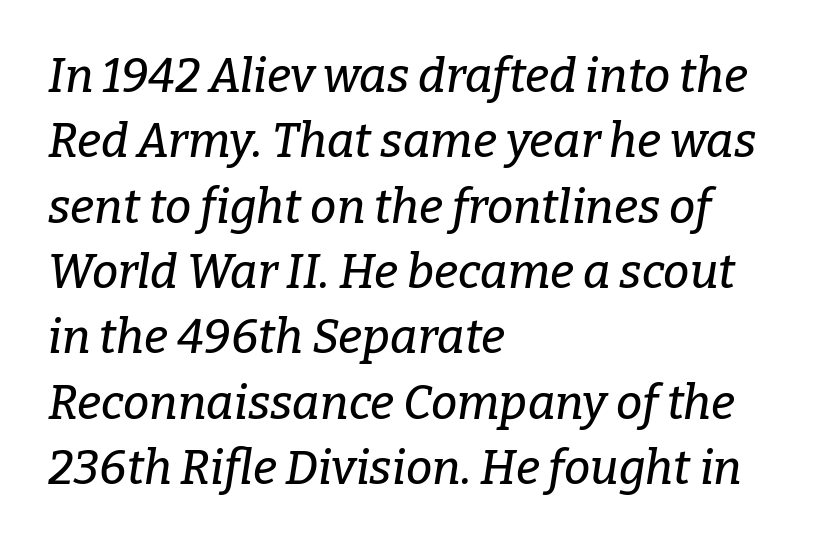
The image shows 47 px serif type, italic (leaning right); set left-aligned, normal line spacing (1.39x), normal letter spacing, not underlined; low stroke contrast and a medium x-height.
